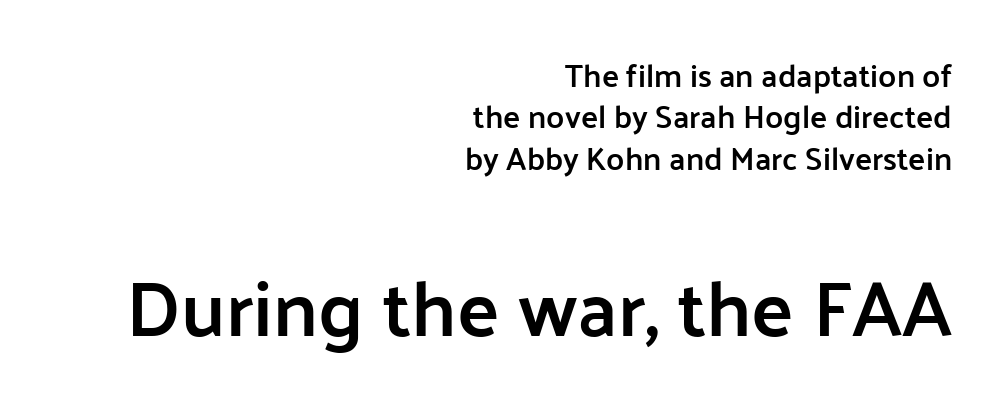
{"serif": "no", "italic": "no", "bold": "semi", "weight": "semibold", "width": "normal", "stroke_contrast": "low", "x_height": "medium", "monospaced": "no", "underline": "no", "align": "right", "line_spacing": "normal", "line_spacing_ratio": 1.29, "letter_spacing": "normal", "letter_spacing_em": 0.0, "larger_block": "second", "size_ratio": 2.47, "glyph_px": 79}
